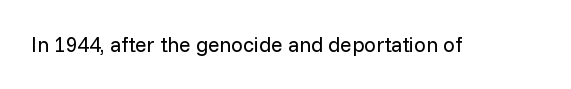
Q: Is the text bold? A: No.
Q: Is the text italic (slanted)? A: No, it is upright.
Q: Is the text underlined? A: No.
Q: Is the spacing between letters normal or unusually wide? A: Normal.
